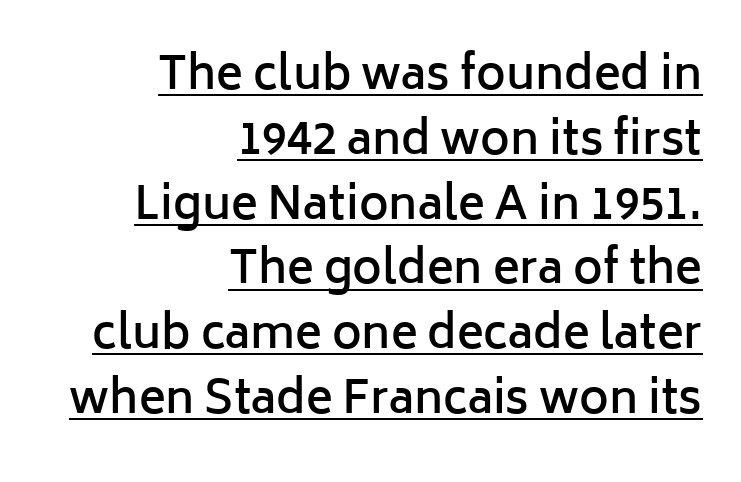
{"serif": "no", "italic": "no", "bold": "semi", "weight": "semibold", "width": "normal", "stroke_contrast": "low", "x_height": "medium", "monospaced": "no", "underline": "yes", "align": "right", "line_spacing": "normal", "line_spacing_ratio": 1.44, "letter_spacing": "normal", "letter_spacing_em": 0.0, "glyph_px": 45}
